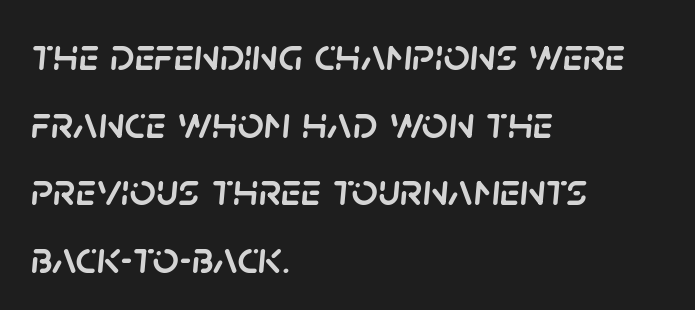
{"italic": "yes", "lean": "right", "slant_degrees": 5, "width": "normal", "stroke_contrast": "low", "x_height": "large", "monospaced": "no", "underline": "no", "align": "left", "line_spacing": "normal", "line_spacing_ratio": 1.47, "letter_spacing": "normal", "letter_spacing_em": 0.0, "glyph_px": 46}
